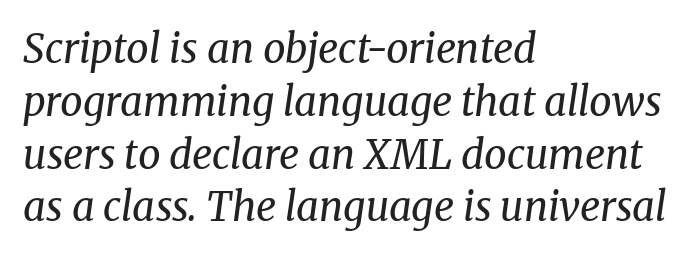
Q: Is the text bold? A: No.
Q: Is the text italic (slanted)? A: Yes, it leans right by about 8 degrees.
Q: Is the typeface a serif or a sans-serif typeface? A: Serif.
Q: Is the text underlined? A: No.
Q: How is the paragraph aligned? A: Left-aligned.
Q: Is the spacing between letters normal or unusually wide? A: Normal.
Q: Is the spacing between lines tight, normal or loose? A: Normal.
Q: Width (condensed, normal, or wide)? A: Normal.
Q: Stroke contrast? A: Medium.
Q: x-height? A: Medium.
Q: Monospaced? A: No.
